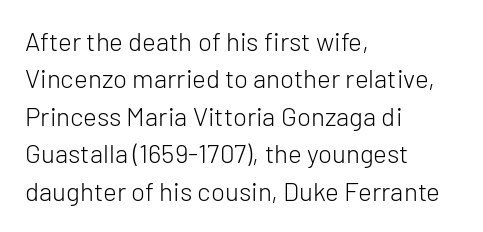
Q: Is the text bold? A: No.
Q: Is the text italic (slanted)? A: No, it is upright.
Q: Is the text underlined? A: No.
Q: How is the paragraph aligned? A: Left-aligned.
Q: Is the spacing between letters normal or unusually wide? A: Normal.
Q: Is the spacing between lines tight, normal or loose? A: Normal.
